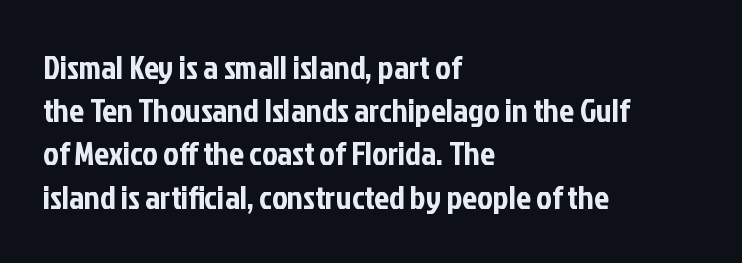
Style check: upright. Students, observe: this is what conventionally led text looks like. Varying glyph widths throughout — classic text-font behaviour. A classic flush-left, rag-right setting is used for this passage. Underline: absent. Glyph-to-glyph distance matches everyday printed text.
